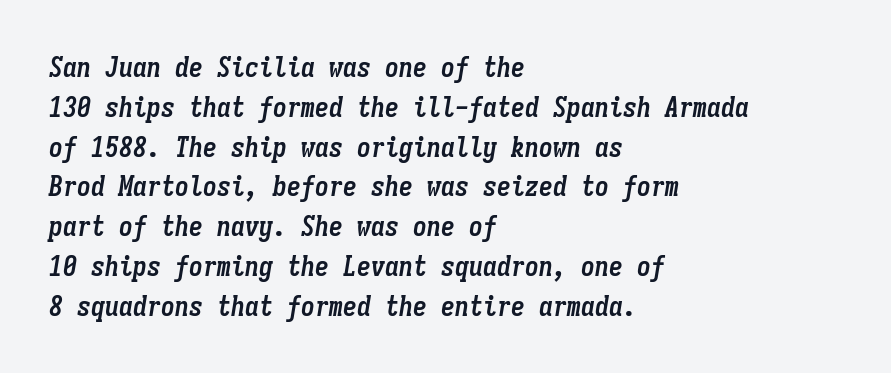
The image shows 28 px semibold, condensed type, italic (leaning right), monospaced; set left-aligned, normal line spacing (1.42x), normal letter spacing, not underlined; low stroke contrast and a medium x-height.
